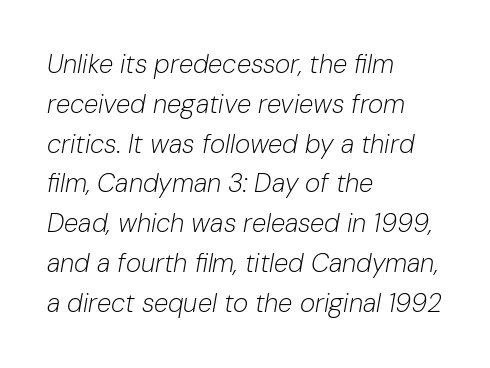
Q: Is the text bold? A: No.
Q: Is the text italic (slanted)? A: Yes, it leans right by about 10 degrees.
Q: Is the text underlined? A: No.
Q: How is the paragraph aligned? A: Left-aligned.
Q: Is the spacing between letters normal or unusually wide? A: Normal.
Q: Is the spacing between lines tight, normal or loose? A: Normal.
